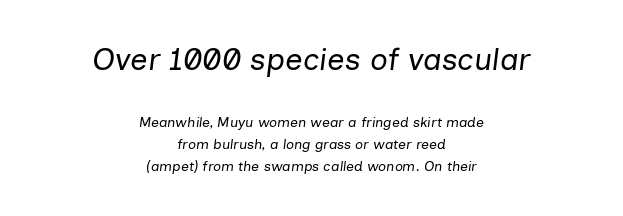
Q: Is the text bold? A: No.
Q: Is the text italic (slanted)? A: Yes, it leans right by about 7 degrees.
Q: Is the text underlined? A: No.
Q: How is the paragraph aligned? A: Centered.
Q: Is the spacing between letters normal or unusually wide? A: Normal.
Q: Is the spacing between lines tight, normal or loose? A: Normal.
Q: Which block of text is set in a larger size, the first (top) or the second (bottom)? A: The first (top) one.
Q: Width (condensed, normal, or wide)? A: Normal.
Q: Stroke contrast? A: Low.
Q: x-height? A: Medium.
Q: Monospaced? A: No.
